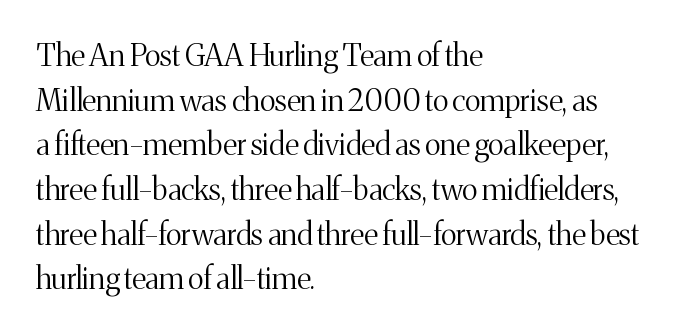
Ordinary non-slanted type is in use. Visually the block forms a straight wall on the left and a jagged coastline on the right. The face used here is proportionally spaced, like ordinary book or web type. No heavy texture on the line: the type isn't bold. The passage shown has conventional tracking throughout.
